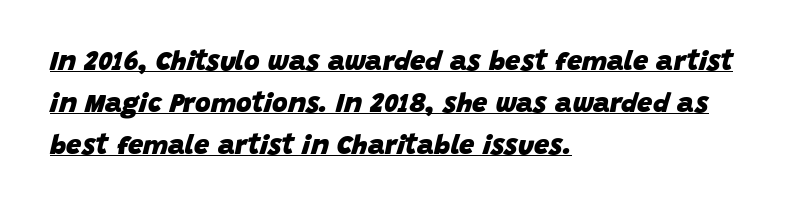
{"italic": "yes", "lean": "right", "slant_degrees": 15, "bold": "yes", "underline": "yes", "align": "left", "line_spacing": "normal", "line_spacing_ratio": 1.55, "letter_spacing": "normal", "letter_spacing_em": 0.0, "glyph_px": 27}
